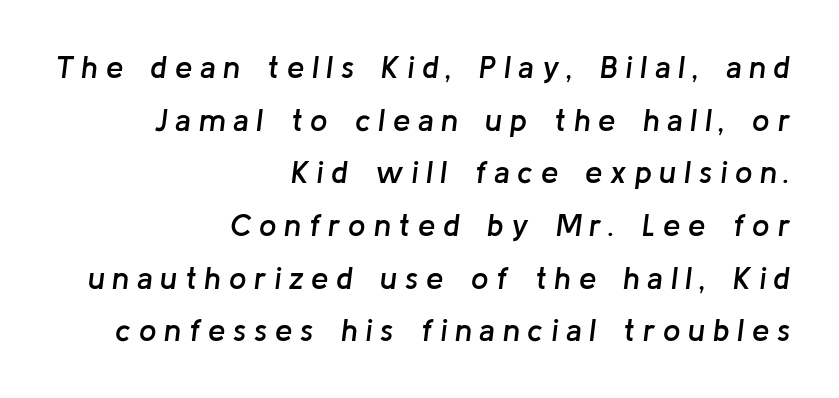
Q: Is the text bold? A: Semi-bold.
Q: Is the text italic (slanted)? A: Yes, it leans right by about 8 degrees.
Q: Is the text underlined? A: No.
Q: How is the paragraph aligned? A: Right-aligned.
Q: Is the spacing between letters normal or unusually wide? A: Unusually wide.
Q: Is the spacing between lines tight, normal or loose? A: Normal.
Q: Width (condensed, normal, or wide)? A: Normal.
Q: Stroke contrast? A: Low.
Q: x-height? A: Medium.
Q: Monospaced? A: No.
